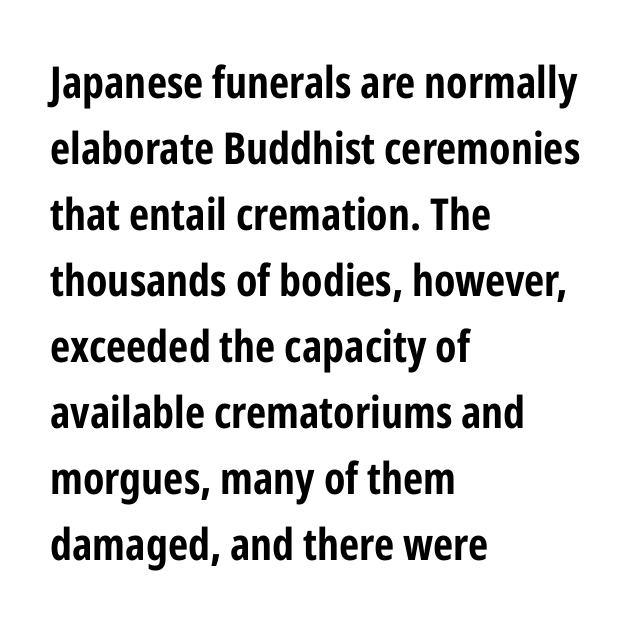
{"serif": "no", "italic": "no", "bold": "yes", "weight": "bold", "width": "condensed", "stroke_contrast": "low", "x_height": "medium", "monospaced": "no", "underline": "no", "align": "left", "line_spacing": "normal", "line_spacing_ratio": 1.5, "letter_spacing": "normal", "letter_spacing_em": 0.0, "glyph_px": 44}
